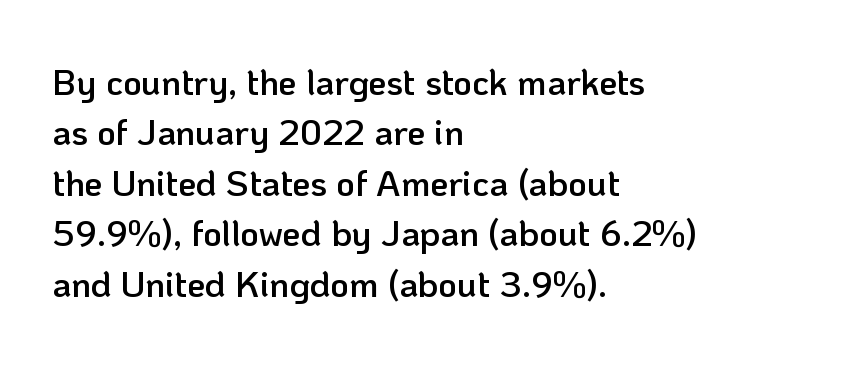
Q: Is the text bold? A: Semi-bold.
Q: Is the text italic (slanted)? A: No, it is upright.
Q: Is the typeface a serif or a sans-serif typeface? A: Sans-serif.
Q: Is the text underlined? A: No.
Q: How is the paragraph aligned? A: Left-aligned.
Q: Is the spacing between letters normal or unusually wide? A: Normal.
Q: Is the spacing between lines tight, normal or loose? A: Normal.
Q: Width (condensed, normal, or wide)? A: Normal.
Q: Stroke contrast? A: Low.
Q: x-height? A: Medium.
Q: Monospaced? A: No.
